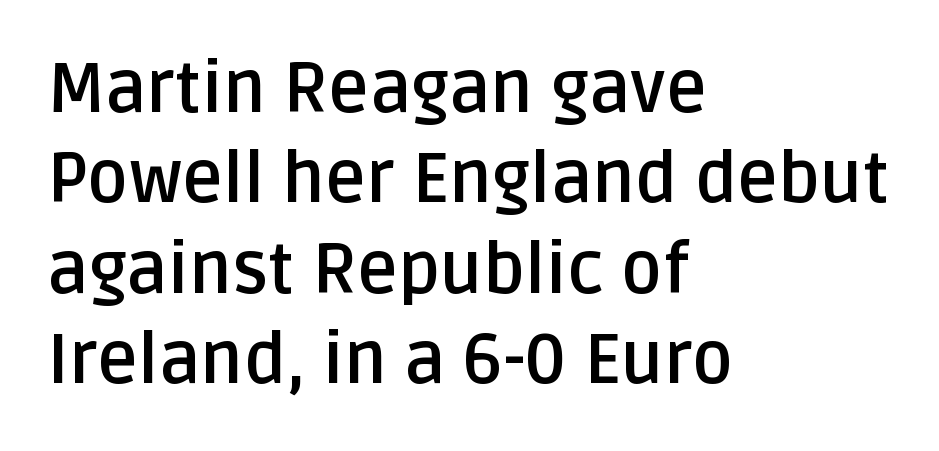
The image shows 70 px semibold sans-serif type, upright; set left-aligned, normal line spacing (1.29x), normal letter spacing, not underlined; low stroke contrast and a large x-height.
